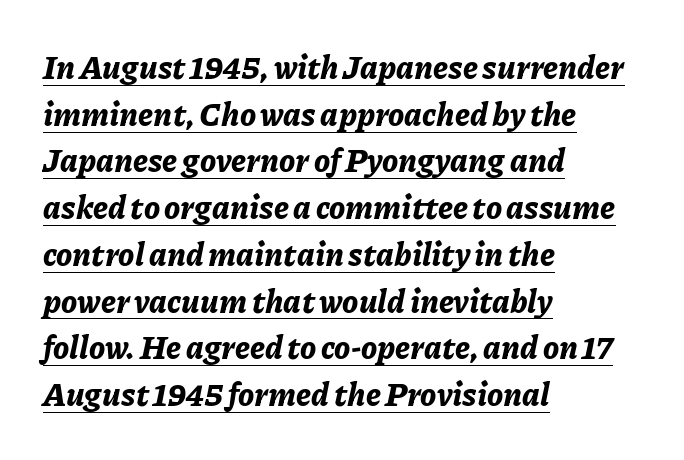
This sample keeps an unexceptional amount of space between lines. Emphasis-style slanted type is in use. A baseline rule has been typeset under these characters. Short and long lines alike share a common starting point at left. I'd describe the lettering as bold — thick and assertive.
